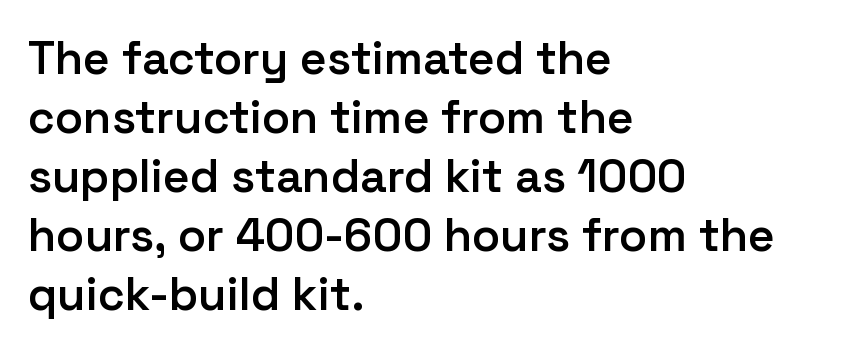
The image shows 46 px semibold sans-serif type, upright; set left-aligned, normal line spacing (1.28x), normal letter spacing, not underlined; low stroke contrast and a medium x-height.
